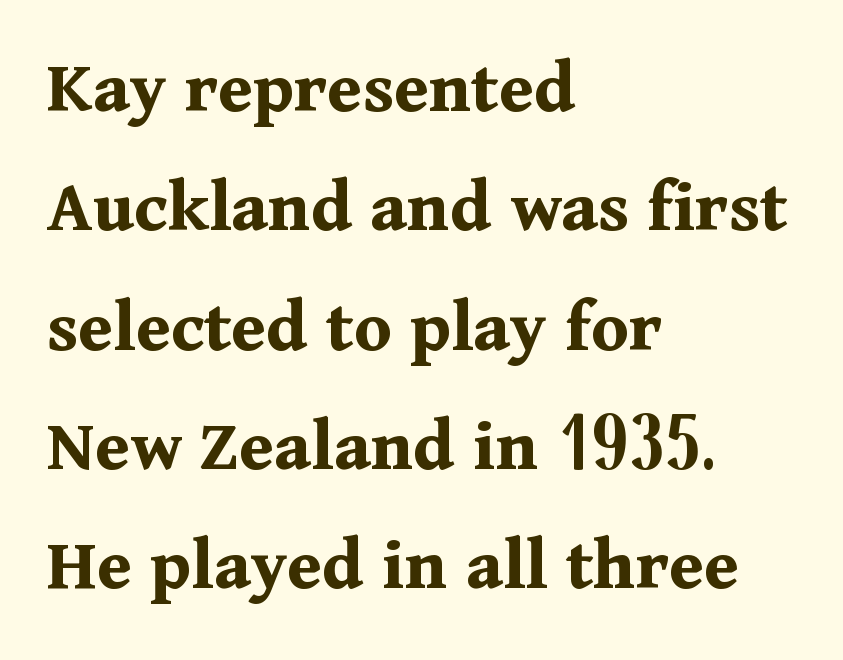
{"serif": "yes", "italic": "no", "bold": "yes", "weight": "bold", "width": "normal", "stroke_contrast": "medium", "x_height": "medium", "monospaced": "no", "underline": "no", "align": "left", "line_spacing": "normal", "line_spacing_ratio": 1.55, "letter_spacing": "normal", "letter_spacing_em": 0.0, "glyph_px": 77}
